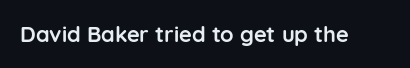
{"italic": "no", "bold": "yes", "underline": "no", "letter_spacing": "normal", "letter_spacing_em": 0.0, "glyph_px": 22}
